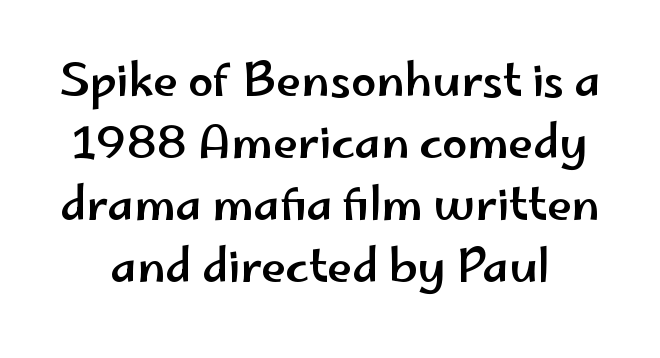
{"serif": "no", "italic": "no", "width": "wide", "stroke_contrast": "low", "x_height": "small", "monospaced": "no", "underline": "no", "line_spacing": "normal", "line_spacing_ratio": 1.38, "letter_spacing": "normal", "letter_spacing_em": 0.0, "glyph_px": 45}
